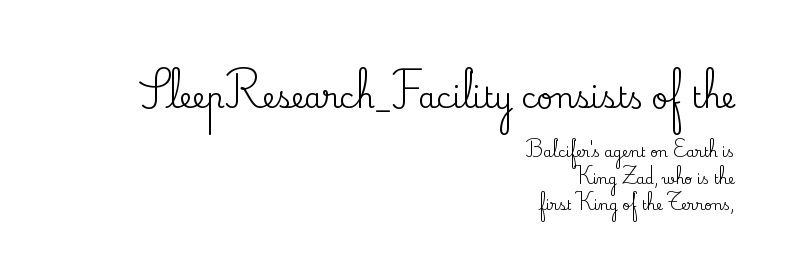
{"serif": "yes", "italic": "no", "width": "normal", "stroke_contrast": "medium", "x_height": "small", "monospaced": "no", "underline": "no", "align": "right", "line_spacing": "loose", "line_spacing_ratio": 1.9, "letter_spacing": "normal", "letter_spacing_em": 0.0, "larger_block": "first", "size_ratio": 2.07, "glyph_px": 29}
